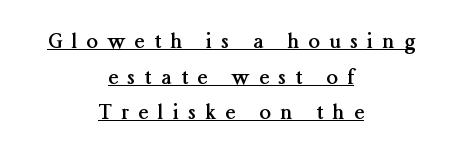
Strong, thick strokes mark this as bold type. You can tell it's not italic because the verticals are truly vertical. A typesetter would call this heavily tracked-out type. You can see a thin bar hugging the bottom of the glyphs.
